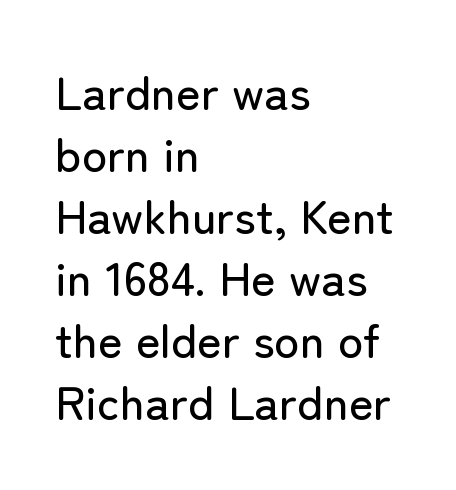
Q: Is the text italic (slanted)? A: No, it is upright.
Q: Is the typeface a serif or a sans-serif typeface? A: Sans-serif.
Q: Is the text underlined? A: No.
Q: How is the paragraph aligned? A: Left-aligned.
Q: Is the spacing between letters normal or unusually wide? A: Normal.
Q: Is the spacing between lines tight, normal or loose? A: Normal.
Q: Width (condensed, normal, or wide)? A: Normal.
Q: Stroke contrast? A: Low.
Q: x-height? A: Medium.
Q: Monospaced? A: No.
